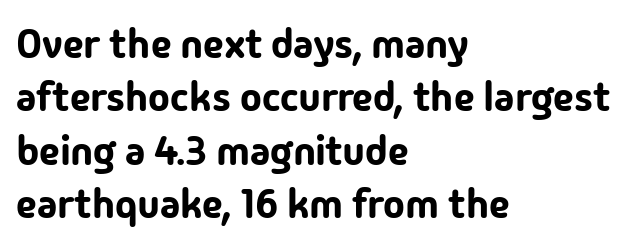
Q: Is the text italic (slanted)? A: No, it is upright.
Q: Is the typeface a serif or a sans-serif typeface? A: Sans-serif.
Q: Is the text underlined? A: No.
Q: How is the paragraph aligned? A: Left-aligned.
Q: Is the spacing between letters normal or unusually wide? A: Normal.
Q: Is the spacing between lines tight, normal or loose? A: Normal.
Q: Width (condensed, normal, or wide)? A: Normal.
Q: Stroke contrast? A: Low.
Q: x-height? A: Medium.
Q: Monospaced? A: No.
